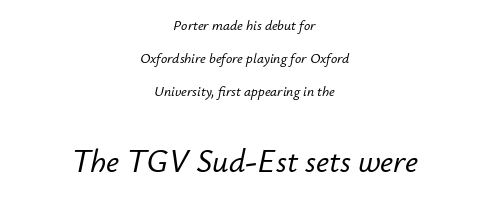
The image shows 32 px text type, italic (leaning right); set centered, loose line spacing (2.36x), normal letter spacing, not underlined; the second (bottom) block is 2.29x larger; low stroke contrast and a small x-height.
